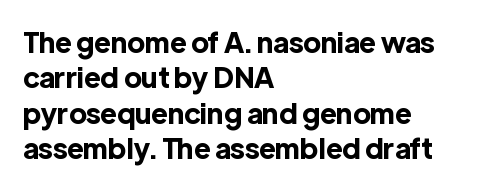
The typography opts for an upright posture over an oblique one. Glance below the letters and you will spot only blank space. A typesetter would call this zero additional tracking. These lines are rendered in a variable-pitch font.
